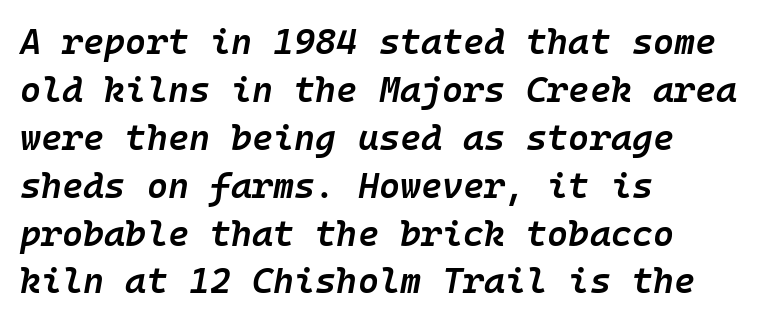
The image shows 36 px semibold type, italic (leaning right), monospaced; set left-aligned, normal line spacing (1.33x), normal letter spacing, not underlined; low stroke contrast and a medium x-height.
